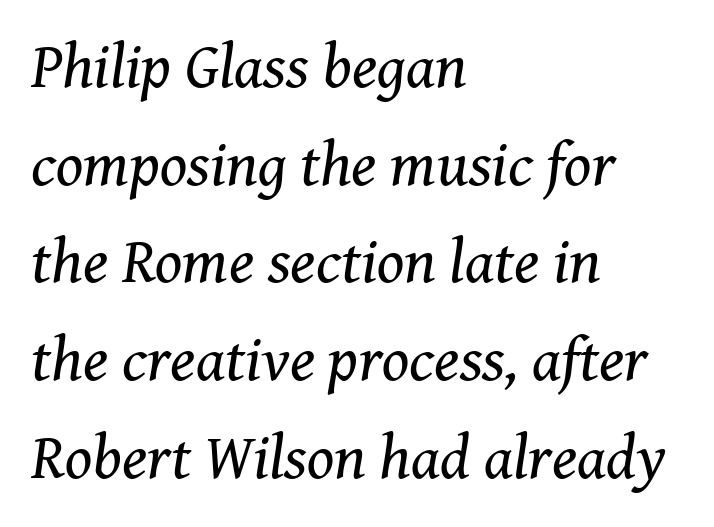
Q: Is the text bold? A: No.
Q: Is the text italic (slanted)? A: Yes, it leans right by about 8 degrees.
Q: Is the typeface a serif or a sans-serif typeface? A: Serif.
Q: Is the text underlined? A: No.
Q: How is the paragraph aligned? A: Left-aligned.
Q: Is the spacing between letters normal or unusually wide? A: Normal.
Q: Is the spacing between lines tight, normal or loose? A: Normal.
Q: Width (condensed, normal, or wide)? A: Normal.
Q: Stroke contrast? A: Medium.
Q: x-height? A: Medium.
Q: Monospaced? A: No.
